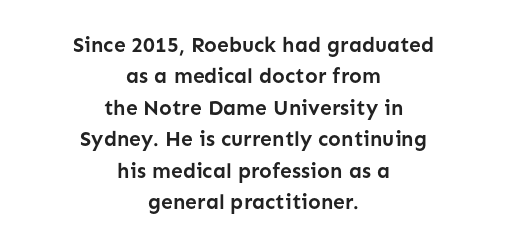
{"italic": "no", "bold": "yes", "underline": "no", "align": "center", "line_spacing": "normal", "line_spacing_ratio": 1.5, "letter_spacing": "normal", "letter_spacing_em": 0.0, "glyph_px": 21}
